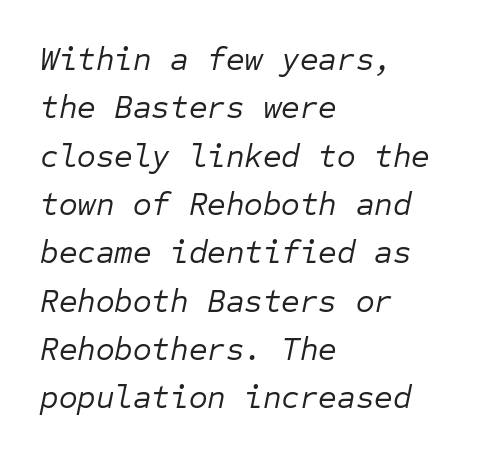
Q: Is the text bold? A: No.
Q: Is the text italic (slanted)? A: Yes, it leans right by about 12 degrees.
Q: Is the text underlined? A: No.
Q: How is the paragraph aligned? A: Left-aligned.
Q: Is the spacing between letters normal or unusually wide? A: Normal.
Q: Is the spacing between lines tight, normal or loose? A: Normal.
Q: Width (condensed, normal, or wide)? A: Normal.
Q: Stroke contrast? A: Low.
Q: x-height? A: Medium.
Q: Monospaced? A: Yes.
